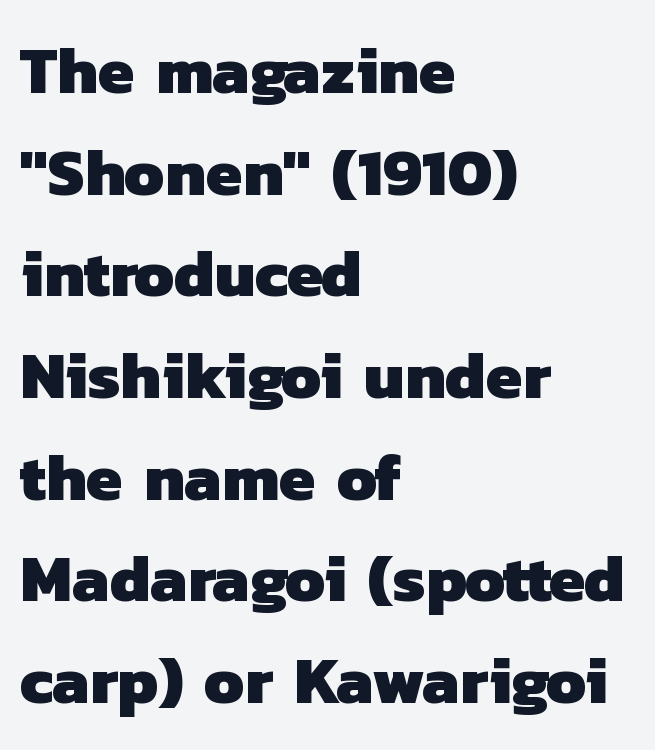
Q: Is the text bold? A: Yes.
Q: Is the typeface a serif or a sans-serif typeface? A: Sans-serif.
Q: Is the text underlined? A: No.
Q: How is the paragraph aligned? A: Left-aligned.
Q: Is the spacing between letters normal or unusually wide? A: Normal.
Q: Is the spacing between lines tight, normal or loose? A: Normal.
Q: Width (condensed, normal, or wide)? A: Normal.
Q: Stroke contrast? A: Low.
Q: x-height? A: Medium.
Q: Monospaced? A: No.
